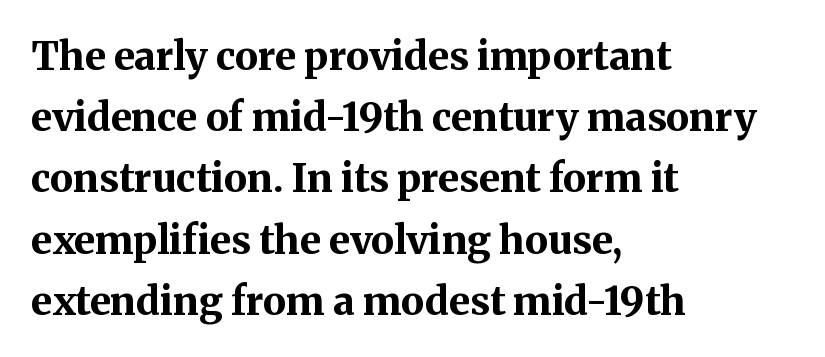
The image shows 39 px bold serif type, upright; set left-aligned, normal line spacing (1.57x), normal letter spacing, not underlined; medium stroke contrast and a medium x-height.
